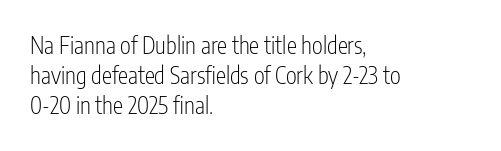
Teacher's note: observe the even left margin — that is flush-left alignment. Does extra space separate the letters? No, they use regular spacing. In terms of posture, this sample is upright. The glyphs are unaccompanied by any horizontal stroke below them. The lines sit at an ordinary, default distance from one another.
